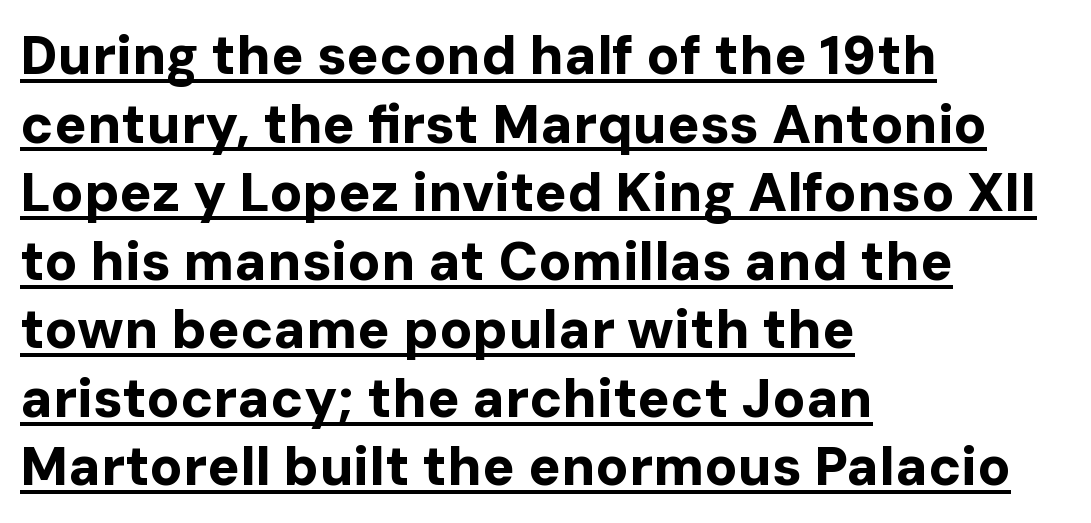
If you measured baseline to baseline, you'd find a middling distance. Left-aligned paragraph, ragged on the right. You could not count columns in this text — the font is proportionally spaced. Note: no serifs on the glyphs. Students, this is bold: see how much ink each stroke carries.
